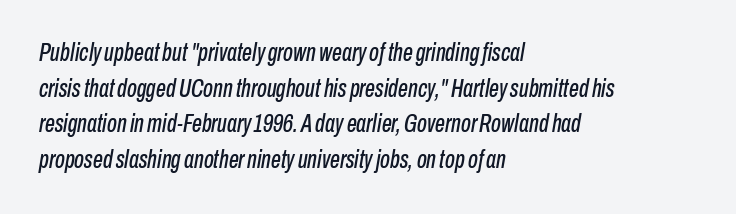
There's an unmistakable incline to the writing here. Plain, unruled lines of type. Vertically, the passage feels balanced, rows spaced as you'd expect. The face used here is rendered with its standard letterfit. In CSS terms this would be text-align: left.
